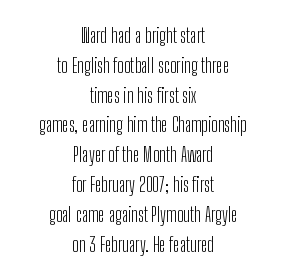
Q: Is the text bold? A: No.
Q: Is the text italic (slanted)? A: No, it is upright.
Q: Is the text underlined? A: No.
Q: How is the paragraph aligned? A: Centered.
Q: Is the spacing between letters normal or unusually wide? A: Normal.
Q: Is the spacing between lines tight, normal or loose? A: Normal.
